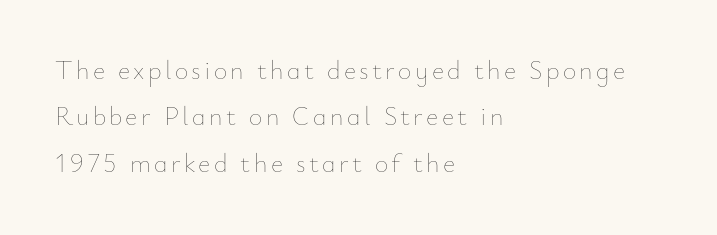
{"italic": "no", "bold": "no", "underline": "no", "align": "left", "line_spacing_ratio": 1.78, "glyph_px": 26}
